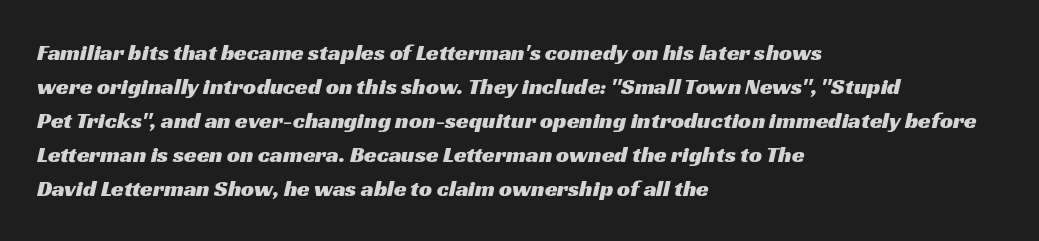
Q: Is the text underlined? A: No.
Q: How is the paragraph aligned? A: Left-aligned.
Q: Is the spacing between letters normal or unusually wide? A: Normal.
Q: Is the spacing between lines tight, normal or loose? A: Normal.
